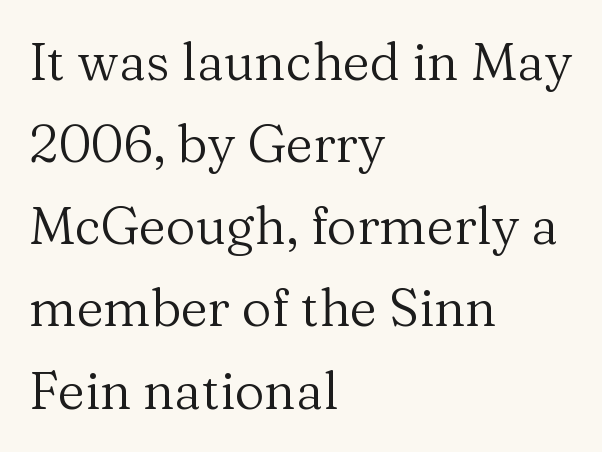
{"serif": "yes", "italic": "no", "bold": "no", "weight": "regular", "width": "normal", "stroke_contrast": "medium", "x_height": "medium", "monospaced": "no", "underline": "no", "align": "left", "line_spacing": "normal", "line_spacing_ratio": 1.58, "letter_spacing": "normal", "letter_spacing_em": 0.0, "glyph_px": 52}
